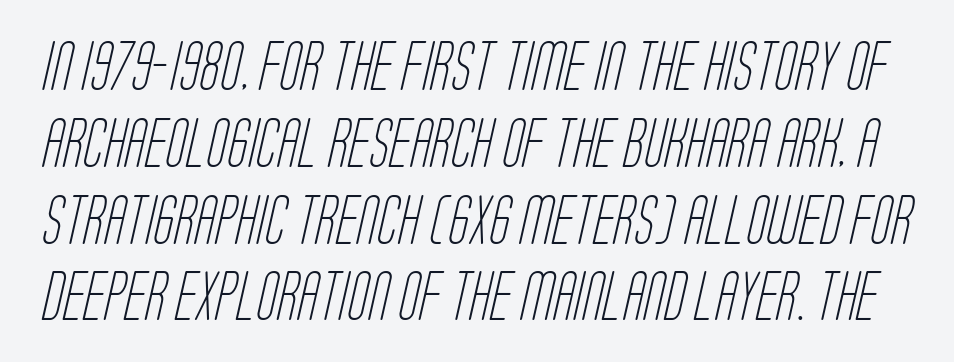
The image shows 48 px light, condensed sans-serif type; set normal line spacing (1.6x), normal letter spacing, not underlined; low stroke contrast and a large x-height.
